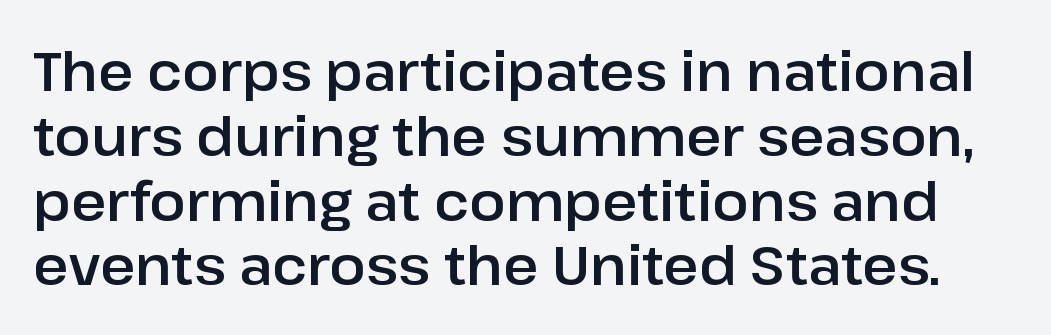
The image shows 54 px sans-serif type, upright; set line spacing 1.2x, normal letter spacing, not underlined; low stroke contrast and a medium x-height.
